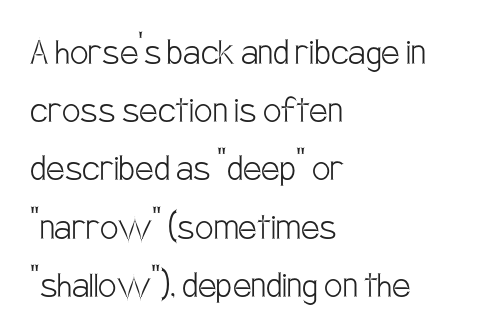
{"serif": "no", "italic": "no", "bold": "no", "weight": "light", "width": "condensed", "stroke_contrast": "low", "x_height": "large", "monospaced": "no", "underline": "no", "align": "left", "line_spacing": "normal", "line_spacing_ratio": 1.42, "letter_spacing": "normal", "letter_spacing_em": 0.0, "glyph_px": 41}
